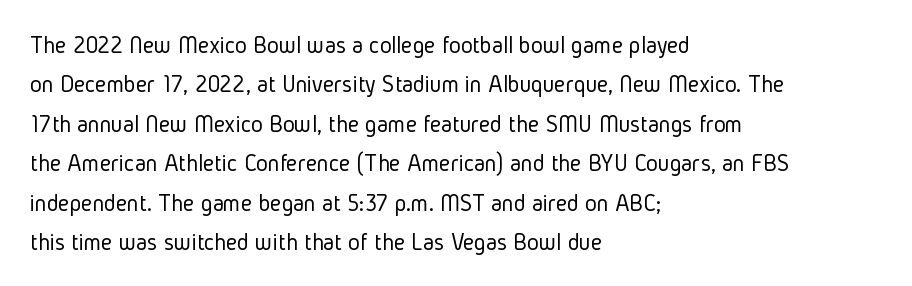
{"italic": "no", "bold": "no", "underline": "no", "align": "left", "line_spacing": "normal", "line_spacing_ratio": 1.58, "letter_spacing": "normal", "letter_spacing_em": 0.0, "glyph_px": 25}
